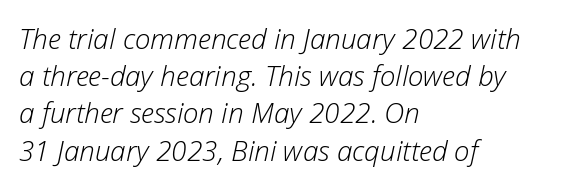
Weight: not bold — regular or lighter. Notice how the passage keeps a crisp vertical edge on the left only. The letters advance in unequal steps, a hallmark of proportional type. Regular leading. This rendering features lettering with no underline. Nobody touched the tracking dial on this one.
